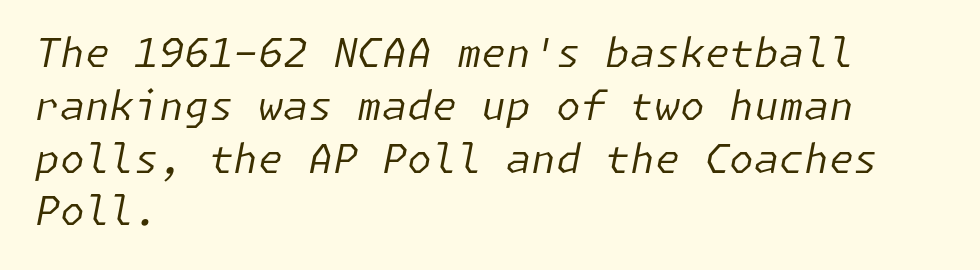
{"italic": "yes", "lean": "right", "slant_degrees": 11, "bold": "no", "weight": "regular", "width": "normal", "stroke_contrast": "low", "x_height": "medium", "underline": "no", "align": "left", "line_spacing": "normal", "line_spacing_ratio": 1.32, "letter_spacing": "normal", "letter_spacing_em": 0.0, "glyph_px": 40}
